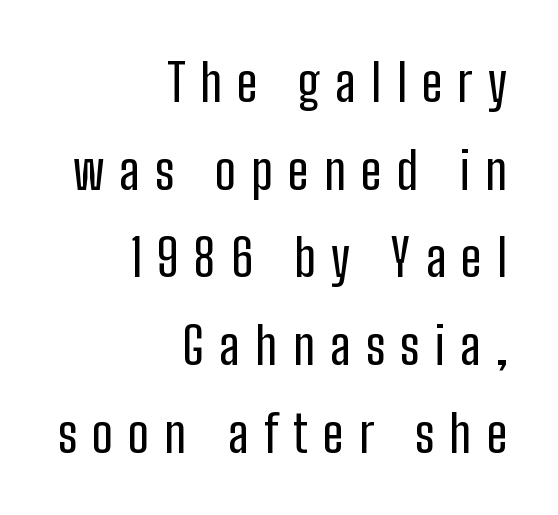
The image shows 51 px condensed sans-serif type, upright; set right-aligned, line spacing 1.72x, unusually wide letter spacing (+0.3 em), not underlined; low stroke contrast and a medium x-height.
